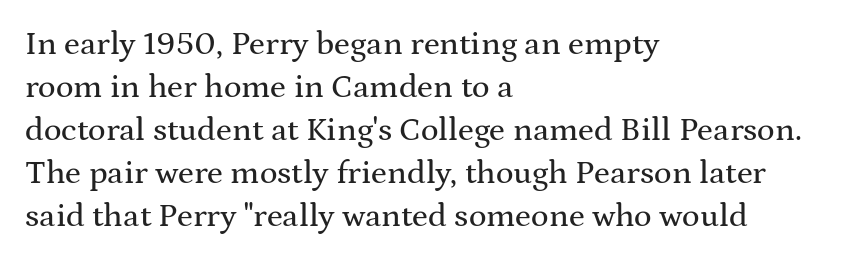
{"serif": "yes", "italic": "no", "width": "wide", "stroke_contrast": "medium", "x_height": "medium", "monospaced": "no", "underline": "no", "align": "left", "line_spacing": "normal", "line_spacing_ratio": 1.3, "letter_spacing": "normal", "letter_spacing_em": 0.0, "glyph_px": 33}
